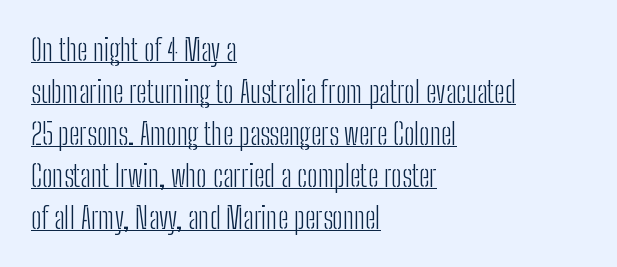
Q: Is the text bold? A: No.
Q: Is the text italic (slanted)? A: No, it is upright.
Q: Is the typeface a serif or a sans-serif typeface? A: Sans-serif.
Q: Is the text underlined? A: Yes.
Q: How is the paragraph aligned? A: Left-aligned.
Q: Is the spacing between letters normal or unusually wide? A: Normal.
Q: Is the spacing between lines tight, normal or loose? A: Normal.
Q: Width (condensed, normal, or wide)? A: Condensed.
Q: Stroke contrast? A: Low.
Q: x-height? A: Medium.
Q: Monospaced? A: No.
